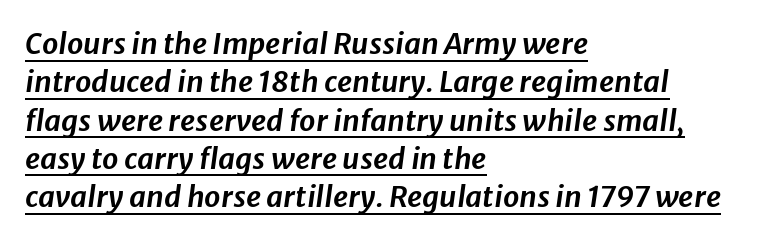
The face used here is proportionally spaced, like ordinary book or web type. Compared with a centered layout, this one pins lines to the left instead. This sample uses plain, unmodified letter spacing. Compared with ordinary roman type, these characters are visibly tilted. Caption: lettering with a line underneath. The passage shown stacks its lines at a standard gap.
